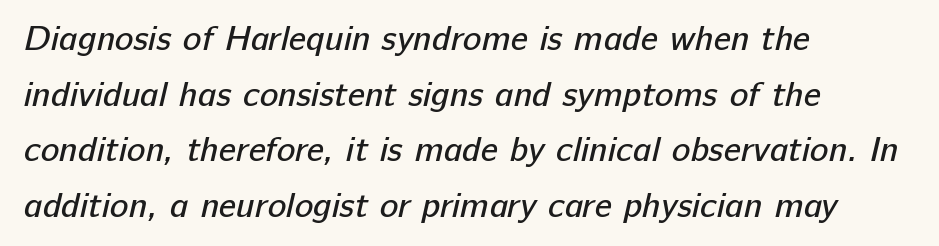
{"serif": "no", "bold": "no", "weight": "regular", "width": "normal", "stroke_contrast": "low", "x_height": "medium", "monospaced": "no", "underline": "no", "align": "left", "line_spacing": "normal", "line_spacing_ratio": 1.59, "letter_spacing": "normal", "letter_spacing_em": 0.0, "glyph_px": 35}
